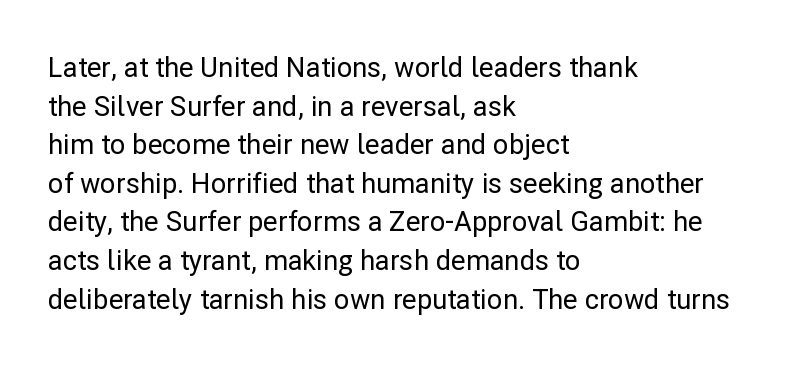
Q: Is the text italic (slanted)? A: No, it is upright.
Q: Is the text underlined? A: No.
Q: How is the paragraph aligned? A: Left-aligned.
Q: Is the spacing between letters normal or unusually wide? A: Normal.
Q: Is the spacing between lines tight, normal or loose? A: Normal.
